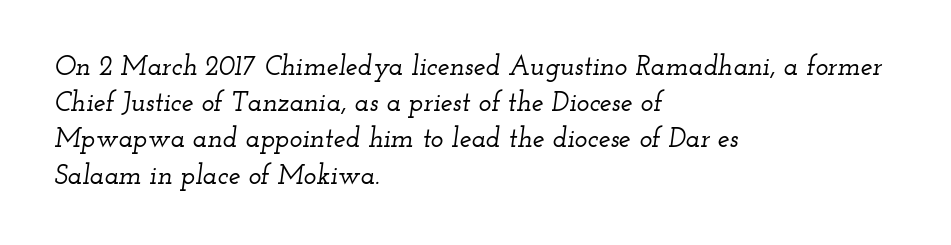
{"italic": "yes", "lean": "right", "slant_degrees": 12, "underline": "no", "align": "left", "line_spacing": "normal", "line_spacing_ratio": 1.34, "letter_spacing": "normal", "letter_spacing_em": 0.0, "glyph_px": 27}
